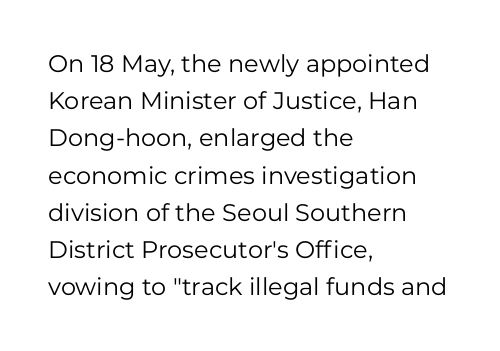
The image shows 24 px text type, upright; set left-aligned, normal line spacing (1.55x), normal letter spacing, not underlined.
